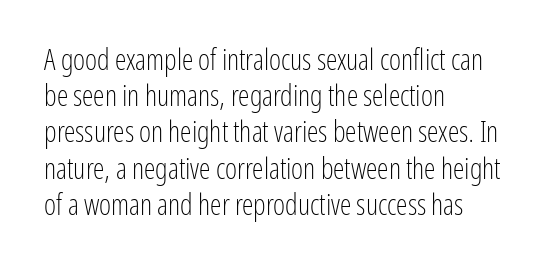
The image shows 29 px light, condensed sans-serif type, upright; set left-aligned, normal line spacing (1.25x), normal letter spacing, not underlined; low stroke contrast and a medium x-height.
